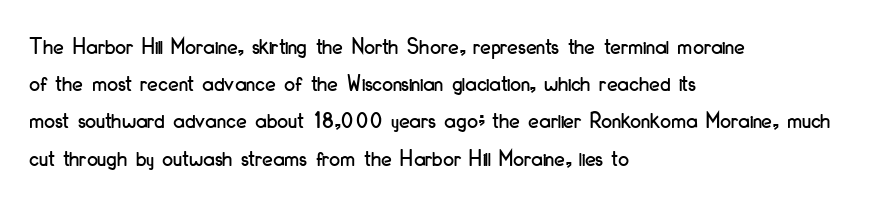
{"italic": "no", "underline": "no", "align": "left", "line_spacing": "normal", "line_spacing_ratio": 1.55, "letter_spacing": "normal", "letter_spacing_em": 0.0, "glyph_px": 24}
